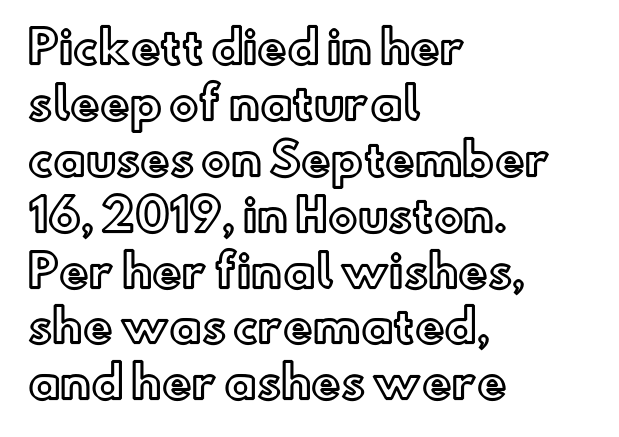
Here the designer chose a conventional face with non-uniform glyph widths. Is the letter spacing exaggerated? No — it looks like the ordinary default. Ordinary non-slanted type is in use. The lines in this sample share a left origin and differ only in where they stop. Descender tails drop into unmarked territory. Line spacing here is normal.
